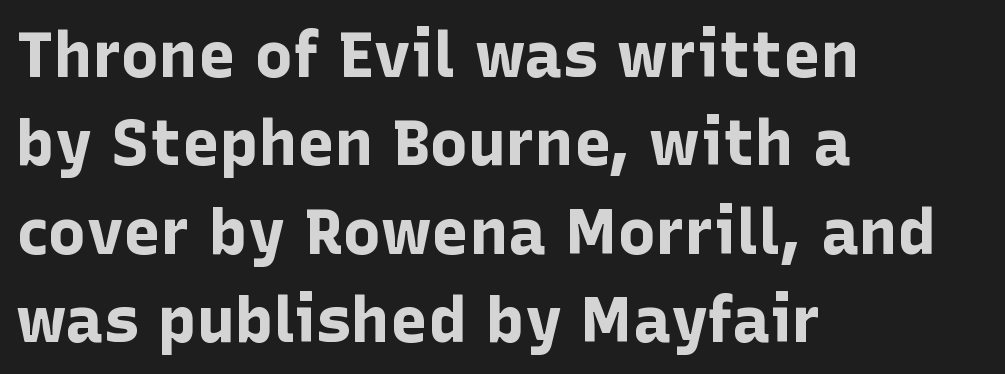
This block has exactly the height ordinary leading produces. Observe the absence of serifs on each vertical stroke in this sample. Notice how the stems are strictly vertical — no italics here. The paragraph has a hard left edge and a soft right edge.
